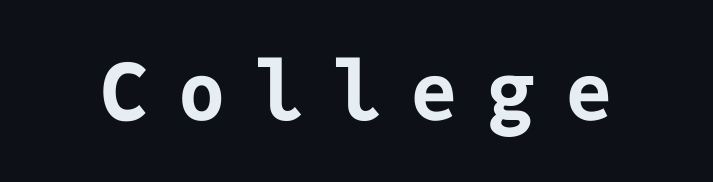
The image shows 79 px bold sans-serif type, upright, monospaced; set unusually wide letter spacing (+0.38 em), not underlined; low stroke contrast and a medium x-height.
